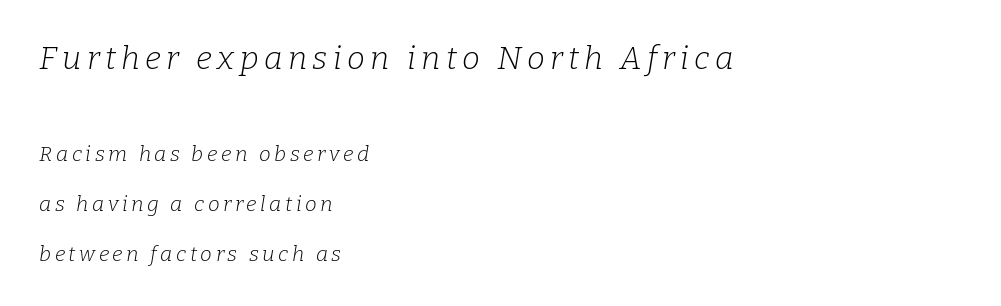
Q: Is the text bold? A: No.
Q: Is the text italic (slanted)? A: Yes, it leans right by about 9 degrees.
Q: Is the typeface a serif or a sans-serif typeface? A: Serif.
Q: Is the text underlined? A: No.
Q: How is the paragraph aligned? A: Left-aligned.
Q: Is the spacing between lines tight, normal or loose? A: Loose.
Q: Which block of text is set in a larger size, the first (top) or the second (bottom)? A: The first (top) one.
Q: Width (condensed, normal, or wide)? A: Normal.
Q: Stroke contrast? A: Low.
Q: x-height? A: Medium.
Q: Monospaced? A: No.
